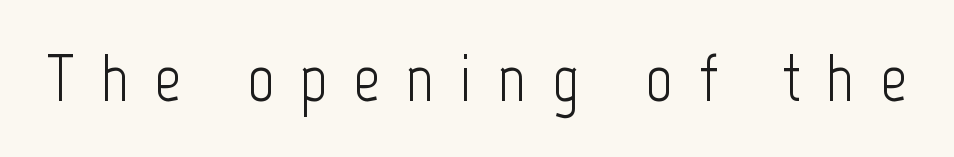
Q: Is the text bold? A: No.
Q: Is the text italic (slanted)? A: No, it is upright.
Q: Is the typeface a serif or a sans-serif typeface? A: Sans-serif.
Q: Is the text underlined? A: No.
Q: Is the spacing between letters normal or unusually wide? A: Unusually wide.
Q: Width (condensed, normal, or wide)? A: Condensed.
Q: Stroke contrast? A: Low.
Q: x-height? A: Medium.
Q: Monospaced? A: No.
